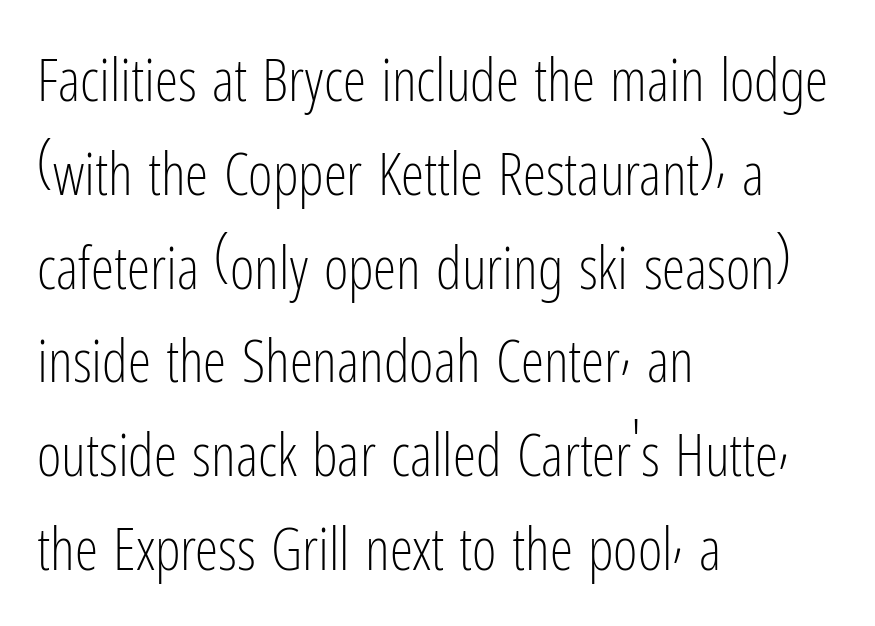
The image shows 59 px light, condensed sans-serif type, upright; set left-aligned, normal line spacing (1.59x), normal letter spacing, not underlined; low stroke contrast and a medium x-height.
